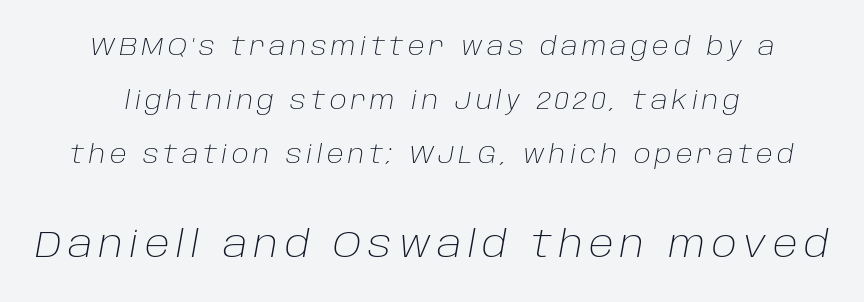
Q: Is the text bold? A: No.
Q: Is the text italic (slanted)? A: Yes, it leans right by about 10 degrees.
Q: Is the text underlined? A: No.
Q: How is the paragraph aligned? A: Centered.
Q: Is the spacing between lines tight, normal or loose? A: Loose.
Q: Which block of text is set in a larger size, the first (top) or the second (bottom)? A: The second (bottom) one.
Q: Width (condensed, normal, or wide)? A: Normal.
Q: Stroke contrast? A: Low.
Q: x-height? A: Large.
Q: Monospaced? A: No.
